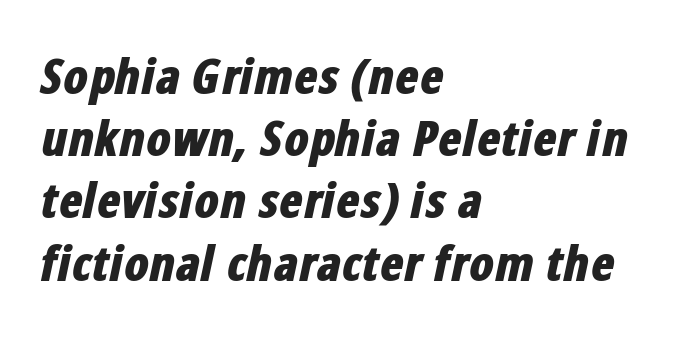
{"italic": "yes", "lean": "right", "slant_degrees": 12, "bold": "yes", "weight": "bold", "width": "condensed", "stroke_contrast": "low", "x_height": "medium", "monospaced": "no", "underline": "no", "align": "left", "line_spacing": "normal", "line_spacing_ratio": 1.27, "letter_spacing": "normal", "letter_spacing_em": 0.0, "glyph_px": 49}
